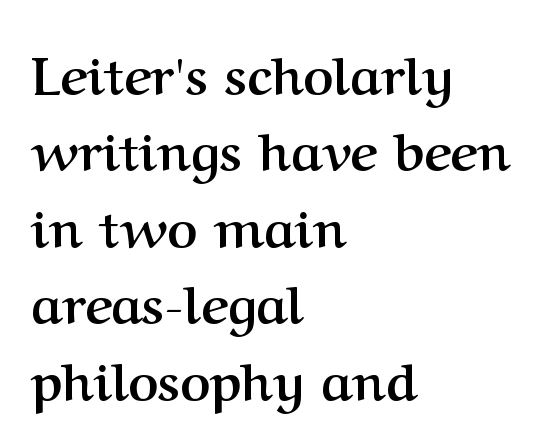
{"serif": "yes", "italic": "no", "bold": "yes", "weight": "semibold", "width": "normal", "stroke_contrast": "medium", "x_height": "medium", "monospaced": "no", "underline": "no", "align": "left", "line_spacing": "normal", "line_spacing_ratio": 1.47, "letter_spacing": "normal", "letter_spacing_em": 0.0, "glyph_px": 52}
